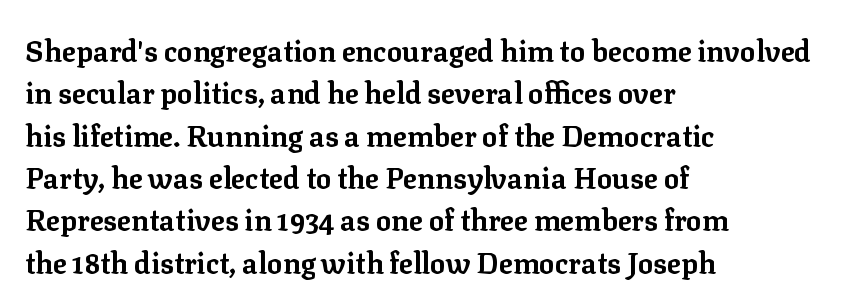
Is the block centered? No — it sits flush against the left margin. One glance says typical: line gaps are just what's usual. This rendering employs a face with finishing strokes, i.e., a serif. This sample uses an upright cut, with every glyph sitting square on the baseline.
